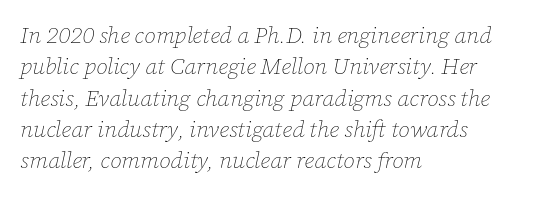
{"italic": "yes", "lean": "right", "slant_degrees": 12, "bold": "no", "underline": "no", "align": "left", "line_spacing": "normal", "line_spacing_ratio": 1.36, "letter_spacing": "normal", "letter_spacing_em": 0.0, "glyph_px": 23}
